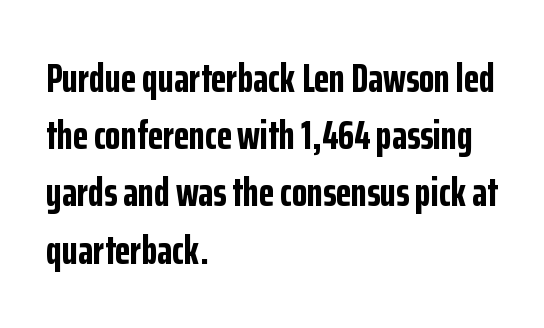
The image shows 40 px bold, condensed sans-serif type, upright; set left-aligned, normal line spacing (1.43x), normal letter spacing, not underlined; low stroke contrast and a medium x-height.
